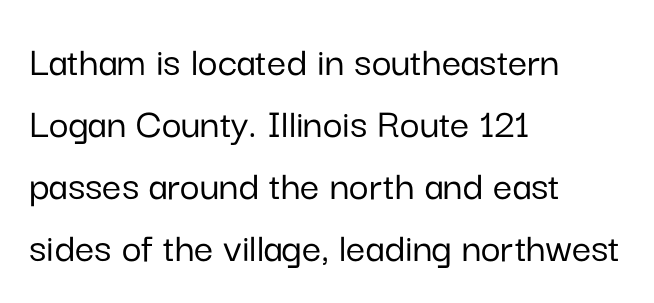
Students, observe: this is what conventionally led text looks like. Font category for this specimen: sans-serif. You can tell it's not italic because the verticals are truly vertical. The type is set solid horizontally, with unmodified tracking. The letters advance in unequal steps, a hallmark of proportional type. The zone under the glyphs is completely vacant.
